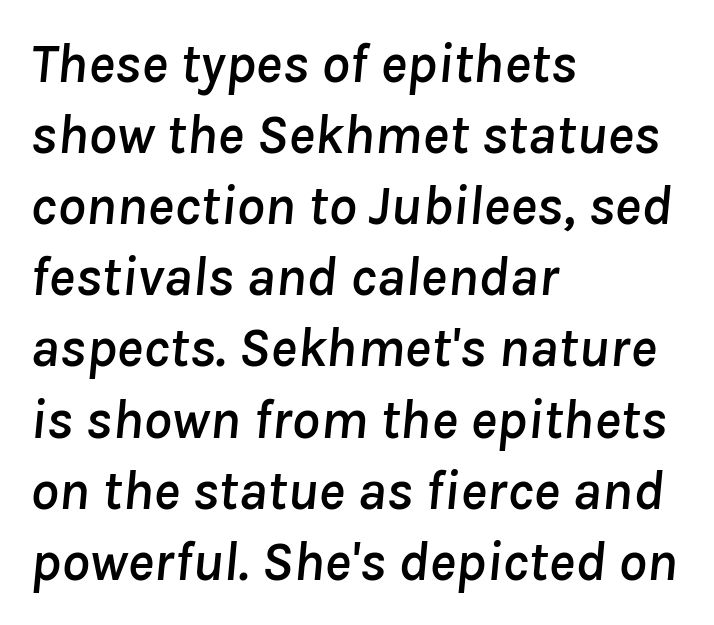
{"italic": "yes", "lean": "right", "slant_degrees": 8, "width": "normal", "stroke_contrast": "low", "x_height": "medium", "monospaced": "no", "underline": "no", "align": "left", "line_spacing": "normal", "line_spacing_ratio": 1.27, "letter_spacing": "normal", "letter_spacing_em": 0.0, "glyph_px": 56}
